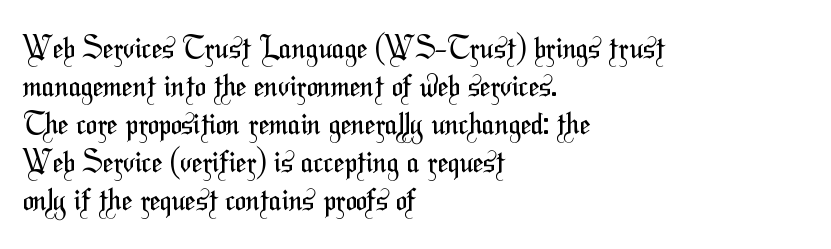
The image shows 30 px regular-weight, condensed sans-serif type; set left-aligned, normal line spacing (1.27x), normal letter spacing, not underlined; medium stroke contrast and a medium x-height.
